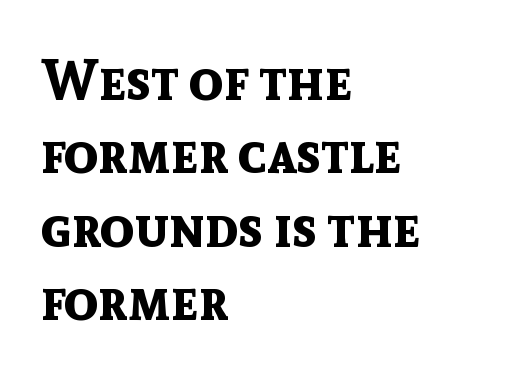
The image shows 56 px bold sans-serif type, upright; set left-aligned, normal line spacing (1.31x), normal letter spacing, not underlined; a medium x-height.
